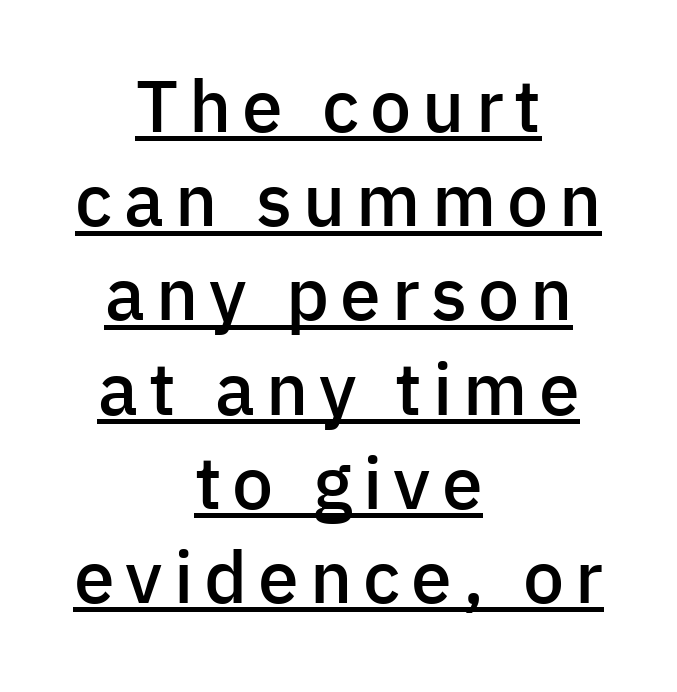
The image shows 73 px semibold sans-serif type, upright; set centered, normal line spacing (1.29x), underlined; low stroke contrast and a medium x-height.
